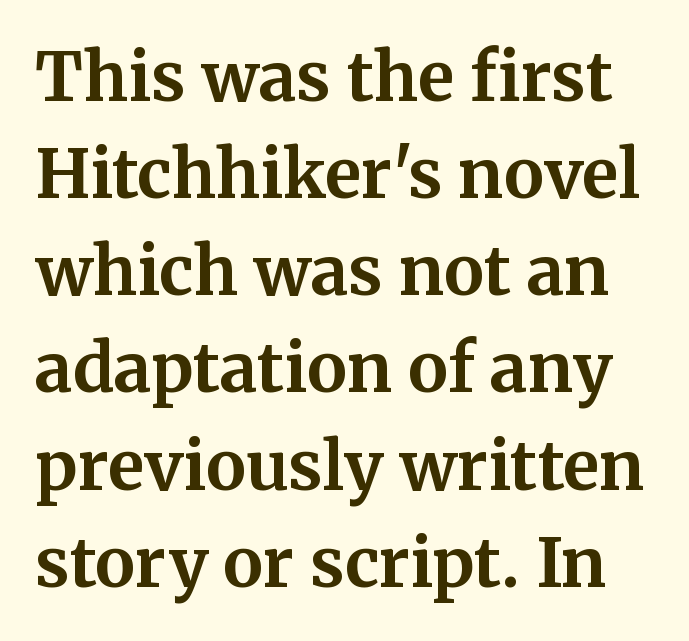
The letters advance in unequal steps, a hallmark of proportional type. The glyphs have the mass of a bold cut. Ascenders rise straight up at ninety degrees. The glyphs in this specimen are seriffed. The line-height multiplier appears to be the usual default. Tracking value appears to be zero — textbook default spacing.
